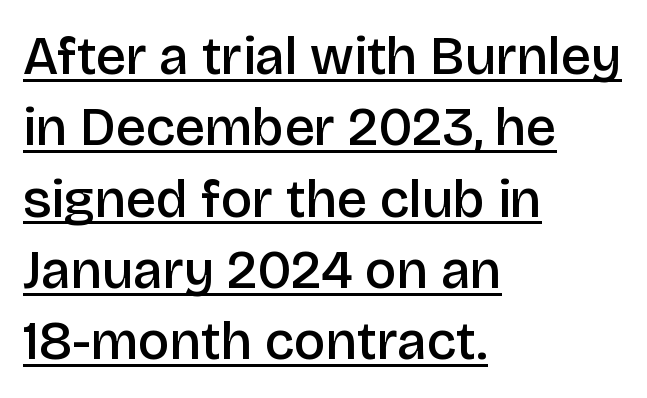
{"serif": "no", "italic": "no", "bold": "semi", "weight": "semibold", "width": "normal", "stroke_contrast": "low", "x_height": "large", "monospaced": "no", "underline": "yes", "align": "left", "line_spacing": "normal", "line_spacing_ratio": 1.32, "letter_spacing": "normal", "letter_spacing_em": 0.0, "glyph_px": 54}
